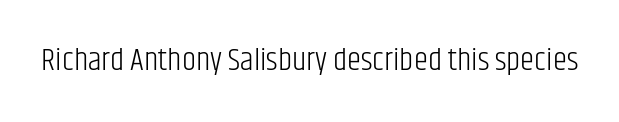
Italic: no, the glyphs are upright roman. Inter-character spacing is left at the font's built-in metrics. The passage shown is not bold in any degree. Quick note: underline off.
